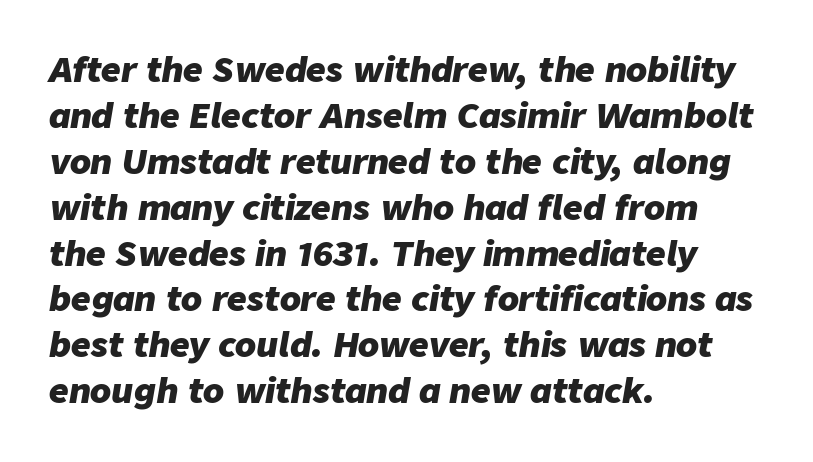
{"italic": "yes", "lean": "right", "slant_degrees": 9, "bold": "yes", "weight": "heavy", "width": "normal", "stroke_contrast": "low", "x_height": "medium", "monospaced": "no", "underline": "no", "align": "left", "line_spacing": "normal", "line_spacing_ratio": 1.35, "letter_spacing": "normal", "letter_spacing_em": 0.0, "glyph_px": 34}
